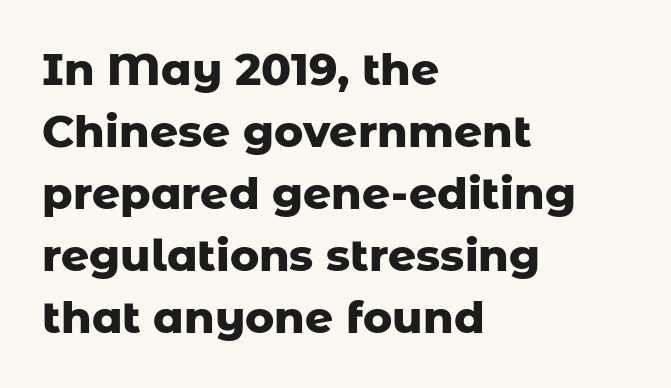
The image shows 44 px heavy sans-serif type, upright; set left-aligned, normal line spacing (1.41x), normal letter spacing, not underlined; low stroke contrast and a medium x-height.
